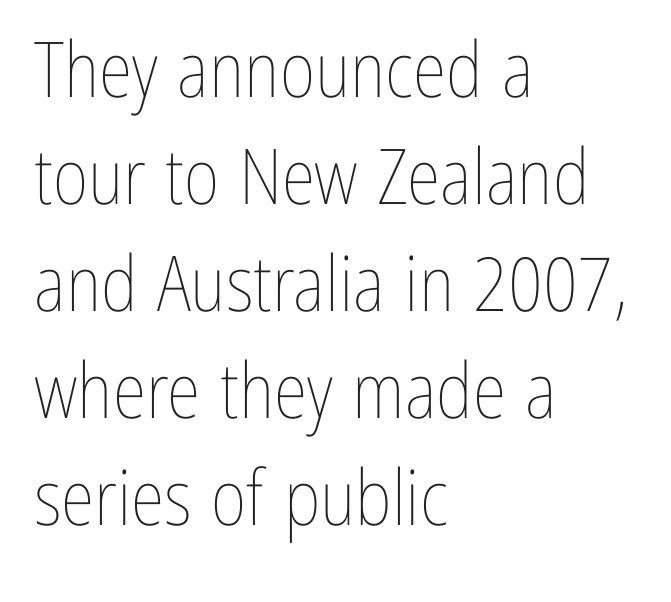
{"italic": "no", "bold": "no", "weight": "thin", "width": "condensed", "stroke_contrast": "low", "x_height": "medium", "monospaced": "no", "underline": "no", "align": "left", "line_spacing": "normal", "line_spacing_ratio": 1.39, "letter_spacing": "normal", "letter_spacing_em": 0.0, "glyph_px": 77}
